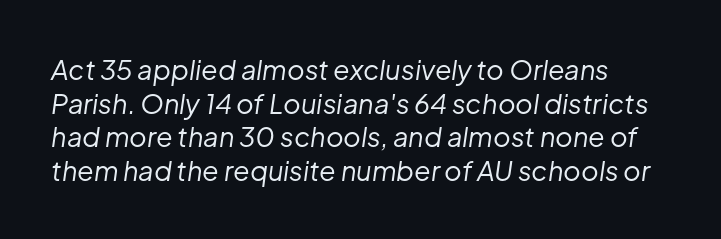
Beneath every word, the page is bare. Looking at the ascenders, they clearly lean. Summary of vertical rhythm: regular, with standard interline spacing. A typesetter would call this zero additional tracking.
